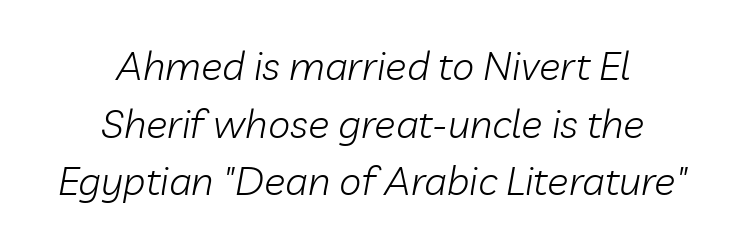
Q: Is the text bold? A: No.
Q: Is the text italic (slanted)? A: Yes, it leans right by about 10 degrees.
Q: Is the text underlined? A: No.
Q: How is the paragraph aligned? A: Centered.
Q: Is the spacing between letters normal or unusually wide? A: Normal.
Q: Is the spacing between lines tight, normal or loose? A: Normal.
Q: Width (condensed, normal, or wide)? A: Normal.
Q: Stroke contrast? A: Low.
Q: x-height? A: Medium.
Q: Monospaced? A: No.
